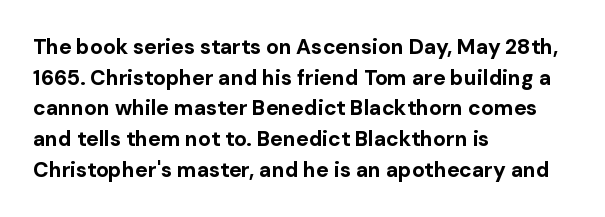
{"italic": "no", "bold": "yes", "underline": "no", "align": "left", "line_spacing": "normal", "line_spacing_ratio": 1.46, "letter_spacing": "normal", "letter_spacing_em": 0.0, "glyph_px": 21}
